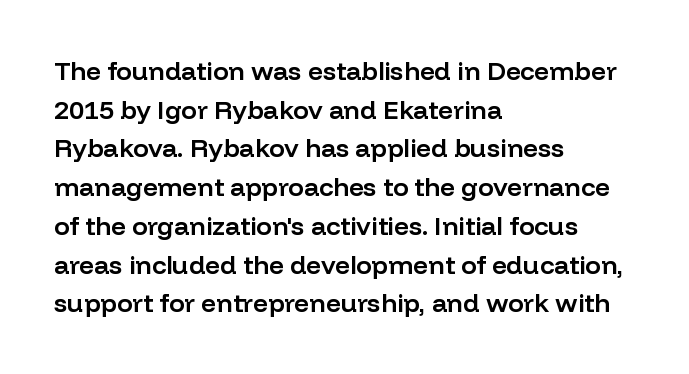
{"italic": "no", "bold": "semi", "underline": "no", "align": "left", "line_spacing": "normal", "line_spacing_ratio": 1.49, "letter_spacing": "normal", "letter_spacing_em": 0.0, "glyph_px": 26}
